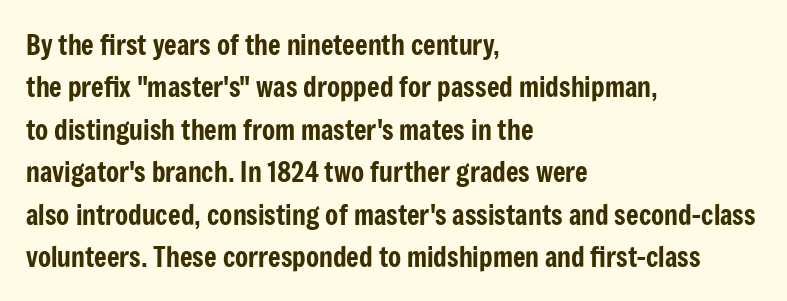
The image shows 27 px text type, upright; set left-aligned, normal line spacing (1.57x), normal letter spacing, not underlined.
